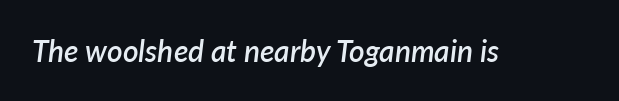
{"italic": "yes", "lean": "right", "slant_degrees": 7, "bold": "semi", "weight": "semibold", "width": "normal", "stroke_contrast": "low", "x_height": "medium", "monospaced": "no", "underline": "no", "letter_spacing": "normal", "letter_spacing_em": 0.0, "glyph_px": 30}
